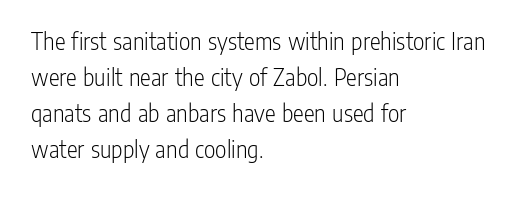
Q: Is the text bold? A: No.
Q: Is the text italic (slanted)? A: No, it is upright.
Q: Is the text underlined? A: No.
Q: How is the paragraph aligned? A: Left-aligned.
Q: Is the spacing between letters normal or unusually wide? A: Normal.
Q: Is the spacing between lines tight, normal or loose? A: Normal.
